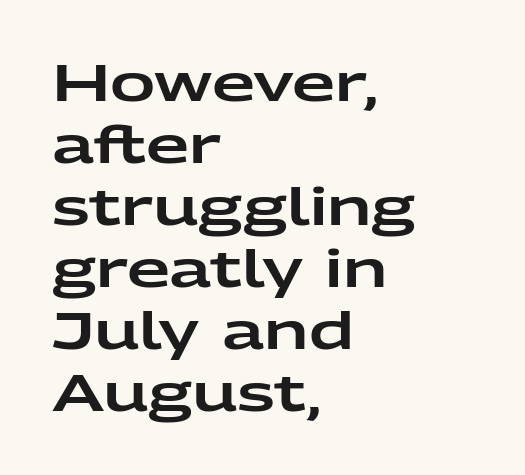
{"serif": "no", "italic": "no", "width": "wide", "stroke_contrast": "low", "x_height": "medium", "monospaced": "no", "underline": "no", "align": "left", "line_spacing_ratio": 1.24, "letter_spacing": "normal", "letter_spacing_em": 0.0, "glyph_px": 50}
